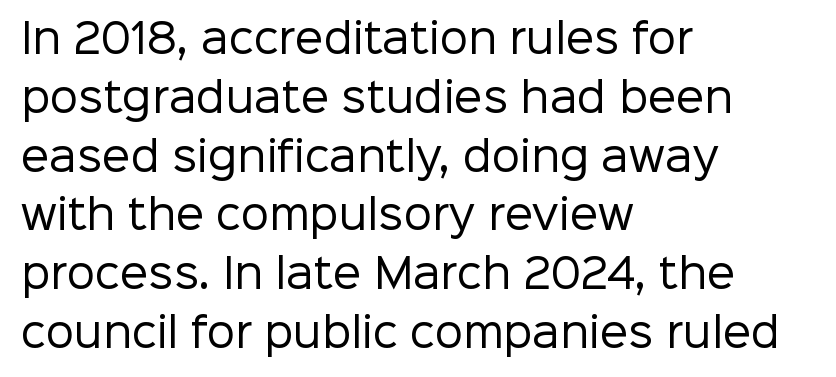
The designer left line spacing at the default. Beneath every word, the page is bare. Stems here are at most as thick as an everyday book face. Spacing verdict: proportional, widths tailored to each character.
